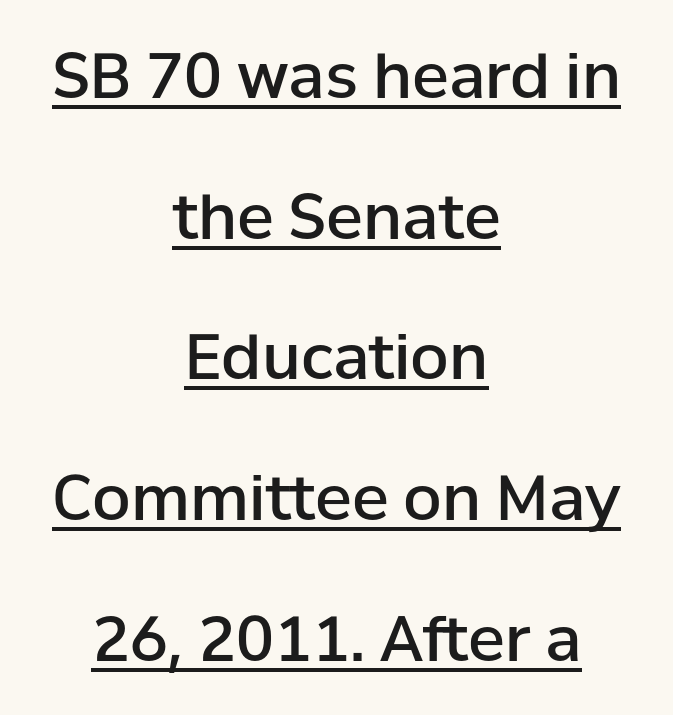
Its strokes are somewhat broadened, the hallmark of semibold type. This rendering leaves character spacing at its baseline value. In terms of letterform style, serifs are entirely absent. Somebody hit Ctrl+U on this one — the words are underlined. A centered setting, common on invitations and titles, is used for this passage.
